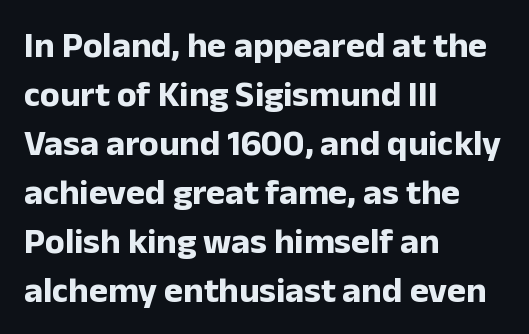
Q: Is the text bold? A: Yes.
Q: Is the text italic (slanted)? A: No, it is upright.
Q: Is the typeface a serif or a sans-serif typeface? A: Sans-serif.
Q: Is the text underlined? A: No.
Q: How is the paragraph aligned? A: Left-aligned.
Q: Is the spacing between letters normal or unusually wide? A: Normal.
Q: Is the spacing between lines tight, normal or loose? A: Normal.
Q: Width (condensed, normal, or wide)? A: Normal.
Q: Stroke contrast? A: Low.
Q: x-height? A: Medium.
Q: Monospaced? A: No.
